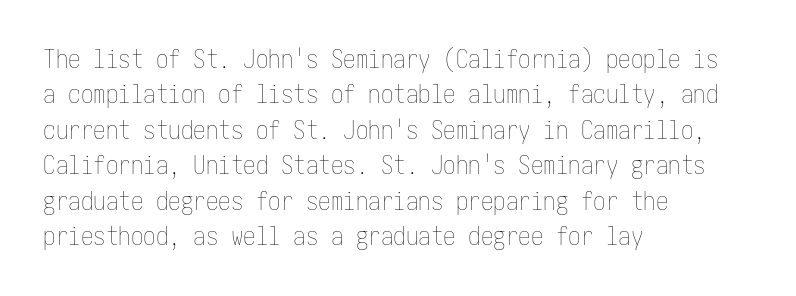
{"italic": "no", "bold": "no", "underline": "no", "align": "left", "line_spacing": "normal", "line_spacing_ratio": 1.42, "letter_spacing": "normal", "letter_spacing_em": 0.0, "glyph_px": 25}
